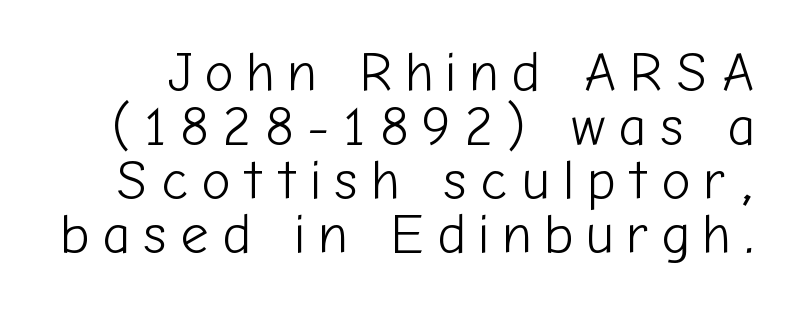
Q: Is the text bold? A: No.
Q: Is the text italic (slanted)? A: No, it is upright.
Q: Is the typeface a serif or a sans-serif typeface? A: Sans-serif.
Q: Is the text underlined? A: No.
Q: Is the spacing between letters normal or unusually wide? A: Unusually wide.
Q: Is the spacing between lines tight, normal or loose? A: Tight.
Q: Width (condensed, normal, or wide)? A: Normal.
Q: Stroke contrast? A: Low.
Q: x-height? A: Medium.
Q: Monospaced? A: No.
